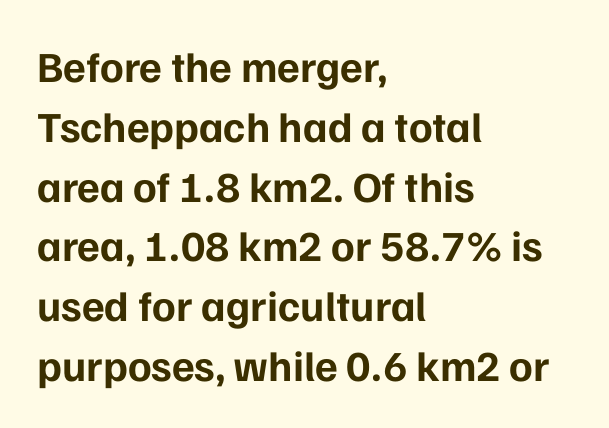
The face used here is proportionally spaced, like ordinary book or web type. Typographically, this falls in the sans-serif category. Layout note: lines flush left. Italic: no, the glyphs are upright roman.
